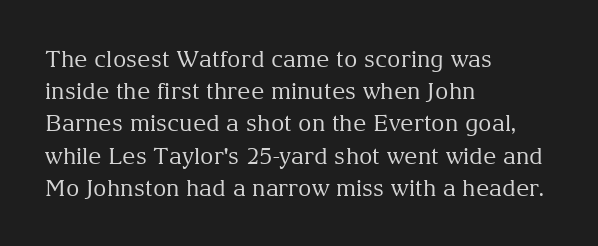
The image shows 23 px text type, upright; set left-aligned, normal line spacing (1.4x), normal letter spacing, not underlined.
